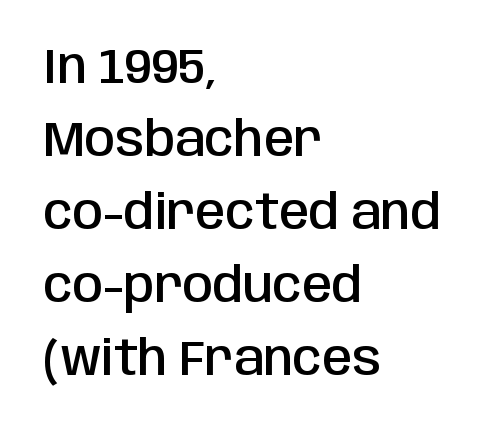
The face used here is proportionally spaced, like ordinary book or web type. Is the type bold? Partly — it's a semibold, heavier than regular but not fully bold. A typesetter would label this face a sans. Glance below the letters and you will spot only blank space.
